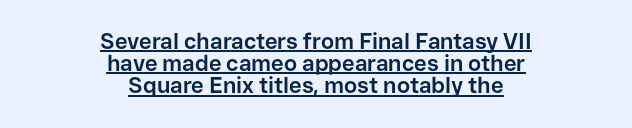
{"italic": "no", "bold": "yes", "underline": "yes", "align": "center", "line_spacing": "tight", "line_spacing_ratio": 1.01, "letter_spacing": "normal", "letter_spacing_em": 0.0, "glyph_px": 22}
